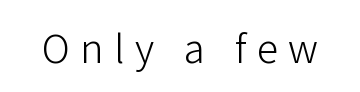
{"serif": "no", "italic": "no", "bold": "no", "weight": "light", "width": "normal", "stroke_contrast": "low", "x_height": "medium", "monospaced": "no", "underline": "no", "letter_spacing": "wide", "letter_spacing_em": 0.27, "glyph_px": 39}
